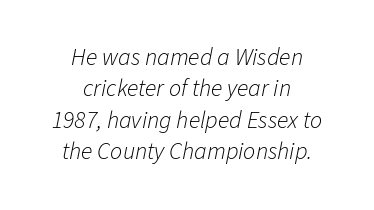
Successive baselines arrive at the customary interval. The passage shown leans; its letterforms are oblique. What stands out about the letter spacing? Nothing — it is the standard amount. Rule under the text: the space is simply empty. Where is the straight margin? There isn't one; the lines are centered.
